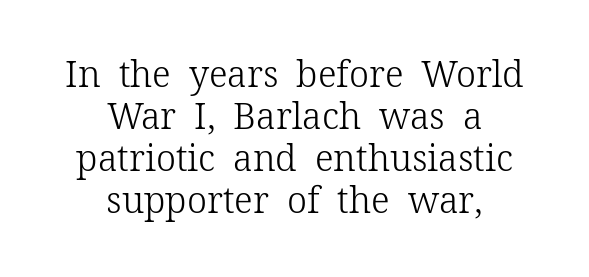
Descender tails drop into unmarked territory. Notice how the stems are strictly vertical — no italics here. Centered paragraph, ragged on both sides. Looks like regular typesetting: each glyph gets only the width it needs. Regarding serifs, this sample has them. The gaps between neighbouring characters are ordinary and unremarkable.
